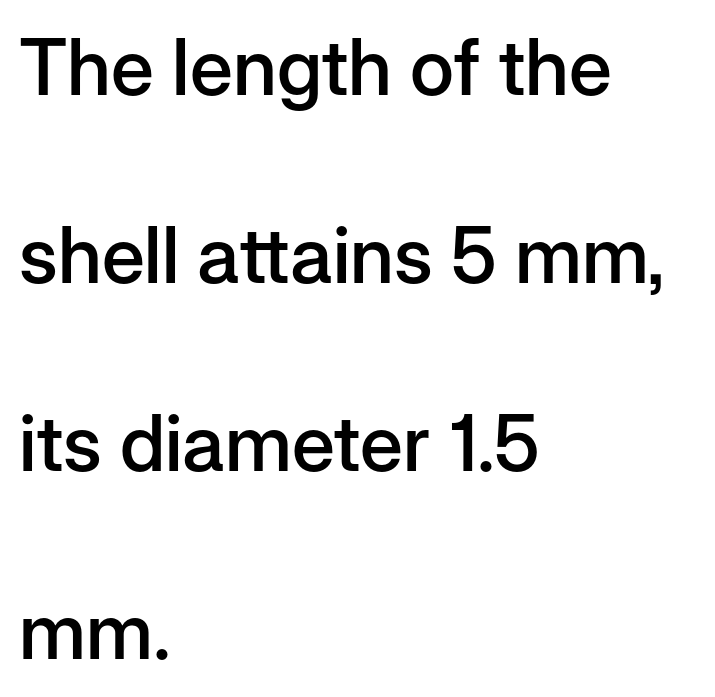
The image shows 78 px semibold sans-serif type, upright; set left-aligned, loose line spacing (2.41x), normal letter spacing, not underlined; low stroke contrast and a medium x-height.
